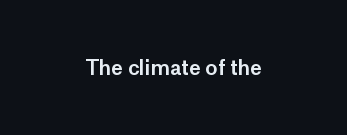
Q: Is the text italic (slanted)? A: No, it is upright.
Q: Is the text underlined? A: No.
Q: How is the paragraph aligned? A: Centered.
Q: Is the spacing between letters normal or unusually wide? A: Normal.
